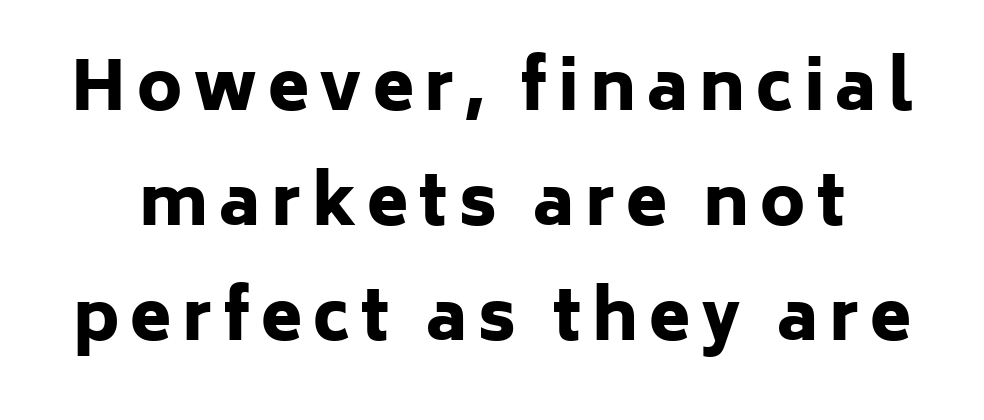
Q: Is the text bold? A: Yes.
Q: Is the text italic (slanted)? A: No, it is upright.
Q: Is the typeface a serif or a sans-serif typeface? A: Sans-serif.
Q: Is the text underlined? A: No.
Q: Width (condensed, normal, or wide)? A: Normal.
Q: Stroke contrast? A: Low.
Q: x-height? A: Medium.
Q: Monospaced? A: No.
